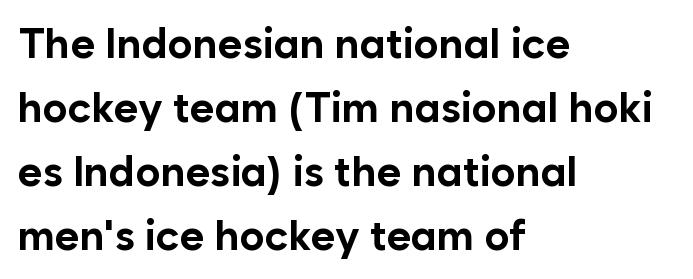
{"serif": "no", "italic": "no", "bold": "yes", "weight": "bold", "width": "normal", "stroke_contrast": "low", "x_height": "medium", "monospaced": "no", "underline": "no", "align": "left", "line_spacing": "normal", "line_spacing_ratio": 1.52, "letter_spacing": "normal", "letter_spacing_em": 0.0, "glyph_px": 42}
